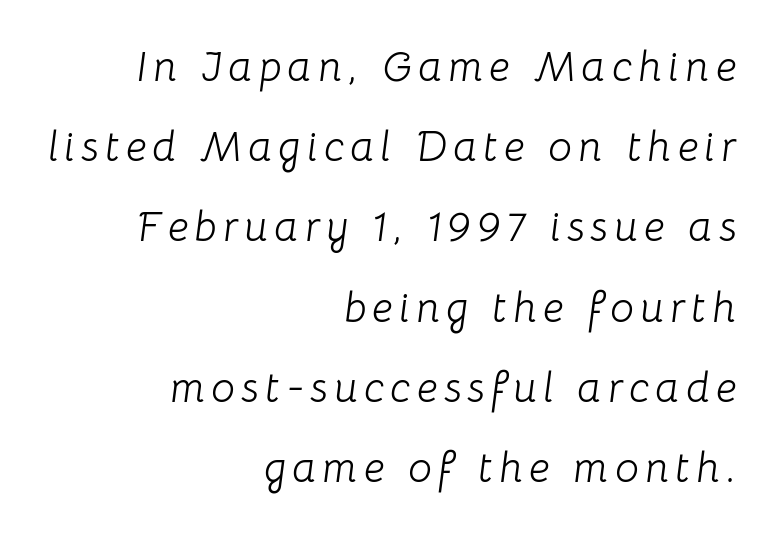
Spacing verdict: proportional, widths tailored to each character. The font's italic variant was chosen for this text. The string is rendered with underlining switched off. The vertical gap from one line to the next is large.
